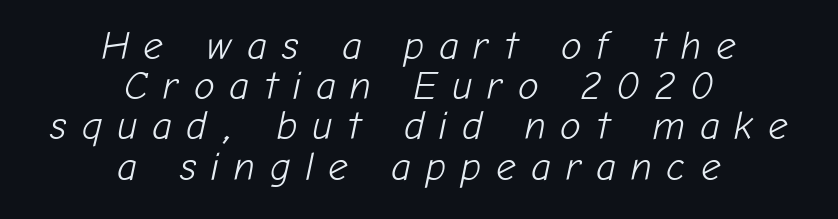
The image shows 39 px light type, italic (leaning right); set centered, tight line spacing (1.03x), unusually wide letter spacing (+0.38 em), not underlined; low stroke contrast and a medium x-height.
